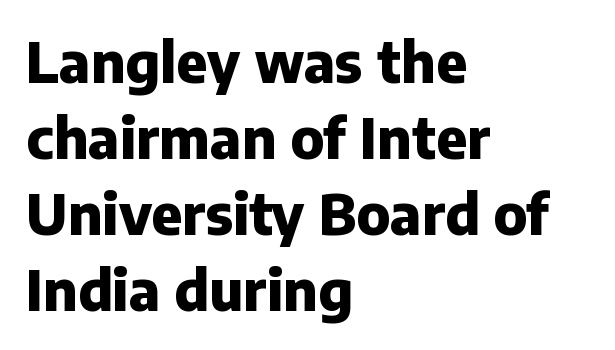
Q: Is the text bold? A: Yes.
Q: Is the text italic (slanted)? A: No, it is upright.
Q: Is the typeface a serif or a sans-serif typeface? A: Sans-serif.
Q: Is the text underlined? A: No.
Q: How is the paragraph aligned? A: Left-aligned.
Q: Is the spacing between letters normal or unusually wide? A: Normal.
Q: Is the spacing between lines tight, normal or loose? A: Normal.
Q: Width (condensed, normal, or wide)? A: Normal.
Q: Stroke contrast? A: Low.
Q: x-height? A: Medium.
Q: Monospaced? A: No.
